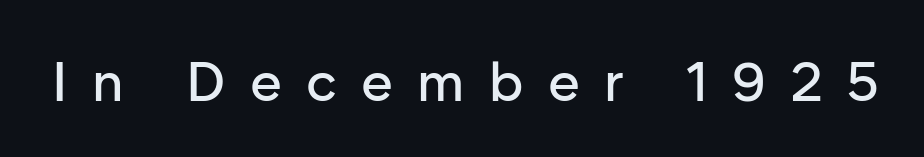
{"serif": "no", "italic": "no", "width": "normal", "stroke_contrast": "low", "x_height": "medium", "monospaced": "no", "underline": "no", "letter_spacing": "wide", "letter_spacing_em": 0.44, "glyph_px": 55}
